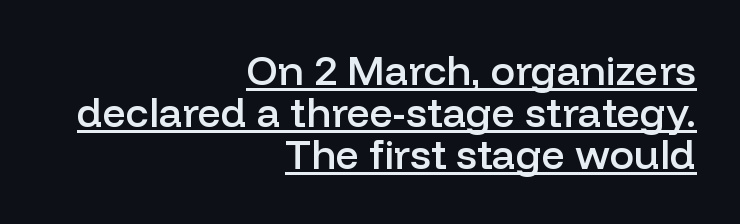
{"serif": "no", "italic": "no", "bold": "semi", "weight": "semibold", "width": "normal", "stroke_contrast": "low", "x_height": "medium", "monospaced": "no", "underline": "yes", "align": "right", "line_spacing": "tight", "line_spacing_ratio": 1.02, "letter_spacing": "normal", "letter_spacing_em": 0.0, "glyph_px": 41}
